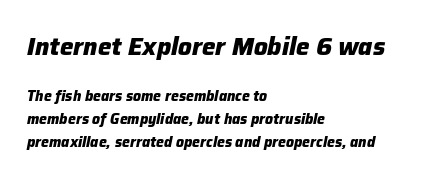
Type size steps down from the first block to the second. Any mark beneath the type? The region is blank. Vertical spacing — default. This is oblique type, the kind used for emphasis or titles.
